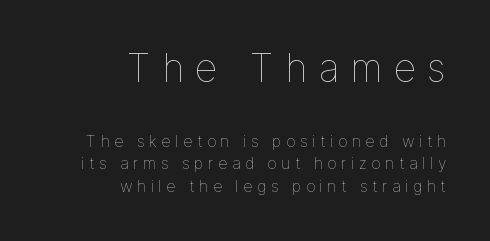
{"italic": "no", "bold": "no", "weight": "thin", "width": "normal", "stroke_contrast": "low", "x_height": "medium", "monospaced": "no", "underline": "no", "align": "right", "line_spacing": "normal", "line_spacing_ratio": 1.42, "letter_spacing": "wide", "letter_spacing_em": 0.28, "larger_block": "first", "size_ratio": 2.44, "glyph_px": 39}
